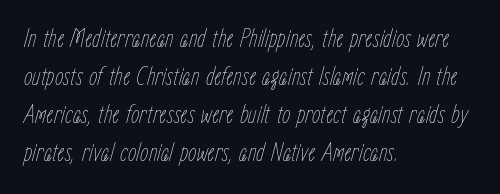
The image shows 27 px text type, italic (leaning right); set left-aligned, normal line spacing (1.41x), normal letter spacing, not underlined.
